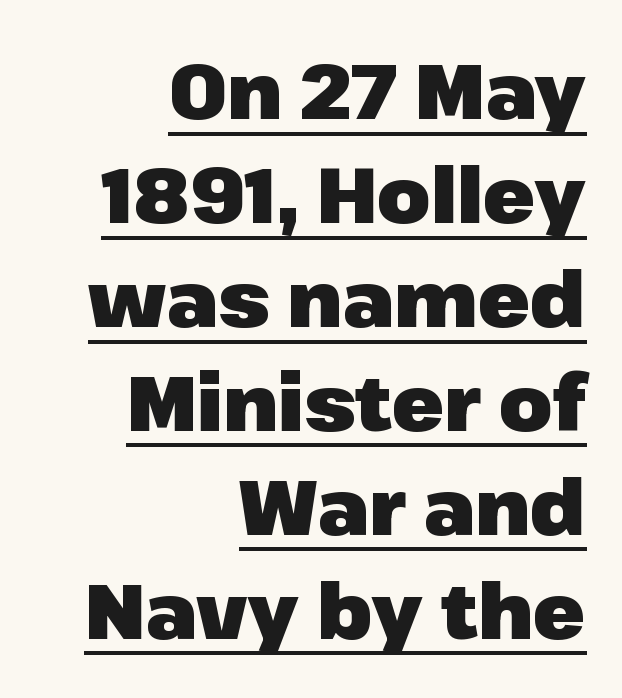
Q: Is the text bold? A: Yes.
Q: Is the text italic (slanted)? A: No, it is upright.
Q: Is the typeface a serif or a sans-serif typeface? A: Sans-serif.
Q: Is the text underlined? A: Yes.
Q: How is the paragraph aligned? A: Right-aligned.
Q: Is the spacing between letters normal or unusually wide? A: Normal.
Q: Is the spacing between lines tight, normal or loose? A: Normal.
Q: Width (condensed, normal, or wide)? A: Normal.
Q: Stroke contrast? A: Low.
Q: x-height? A: Medium.
Q: Monospaced? A: No.
